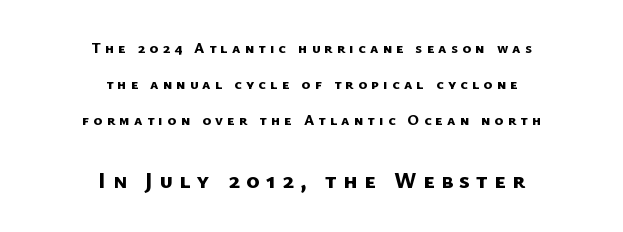
Q: Is the text bold? A: Yes.
Q: Is the text underlined? A: No.
Q: How is the paragraph aligned? A: Centered.
Q: Is the spacing between letters normal or unusually wide? A: Unusually wide.
Q: Is the spacing between lines tight, normal or loose? A: Loose.
Q: Which block of text is set in a larger size, the first (top) or the second (bottom)? A: The second (bottom) one.
